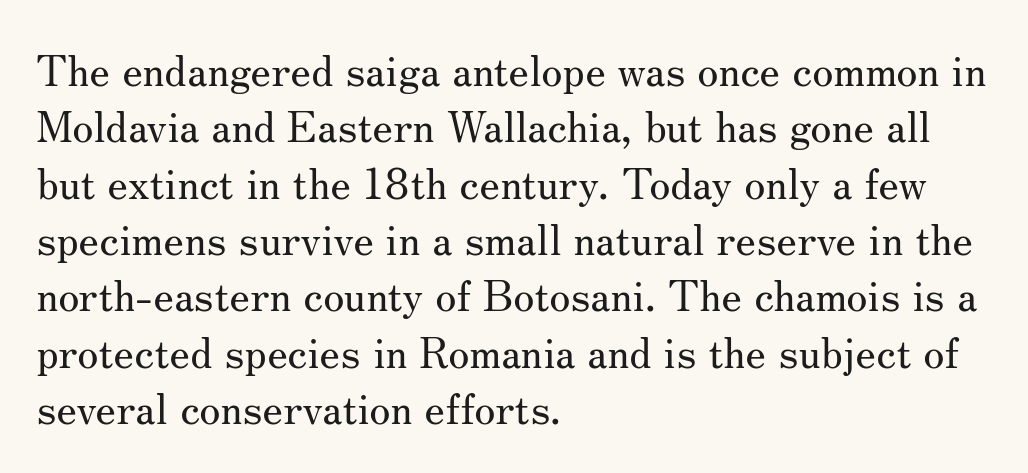
{"serif": "yes", "italic": "no", "bold": "no", "weight": "regular", "width": "normal", "stroke_contrast": "medium", "x_height": "small", "monospaced": "no", "underline": "no", "align": "left", "line_spacing": "normal", "line_spacing_ratio": 1.31, "letter_spacing": "normal", "letter_spacing_em": 0.0, "glyph_px": 43}
